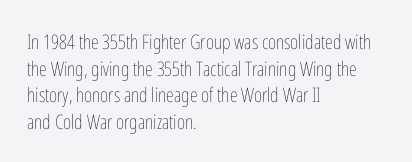
Q: Is the text bold? A: No.
Q: Is the text italic (slanted)? A: No, it is upright.
Q: Is the text underlined? A: No.
Q: How is the paragraph aligned? A: Left-aligned.
Q: Is the spacing between letters normal or unusually wide? A: Normal.
Q: Is the spacing between lines tight, normal or loose? A: Normal.
